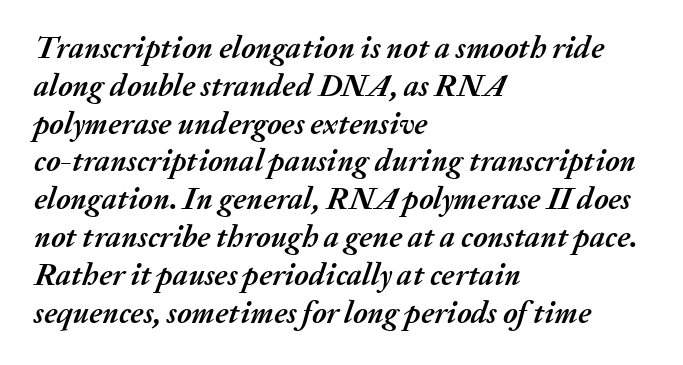
{"italic": "yes", "lean": "right", "slant_degrees": 20, "bold": "yes", "weight": "semibold", "width": "normal", "stroke_contrast": "medium", "x_height": "medium", "monospaced": "no", "underline": "no", "align": "left", "line_spacing_ratio": 1.22, "letter_spacing": "normal", "letter_spacing_em": 0.0, "glyph_px": 31}
